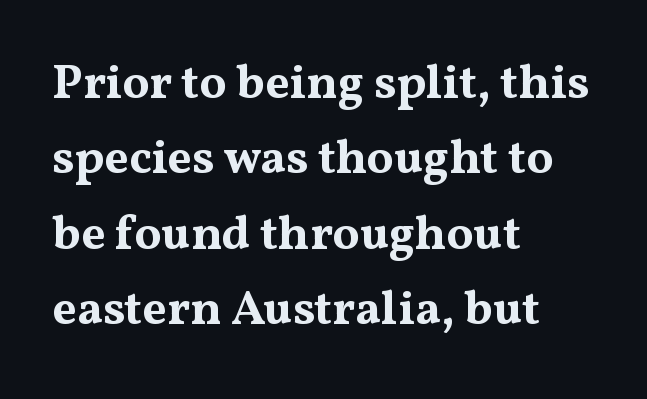
Q: Is the text bold? A: Yes.
Q: Is the text italic (slanted)? A: No, it is upright.
Q: Is the typeface a serif or a sans-serif typeface? A: Serif.
Q: Is the text underlined? A: No.
Q: How is the paragraph aligned? A: Left-aligned.
Q: Is the spacing between letters normal or unusually wide? A: Normal.
Q: Is the spacing between lines tight, normal or loose? A: Normal.
Q: Width (condensed, normal, or wide)? A: Wide.
Q: Stroke contrast? A: Medium.
Q: x-height? A: Medium.
Q: Monospaced? A: No.
